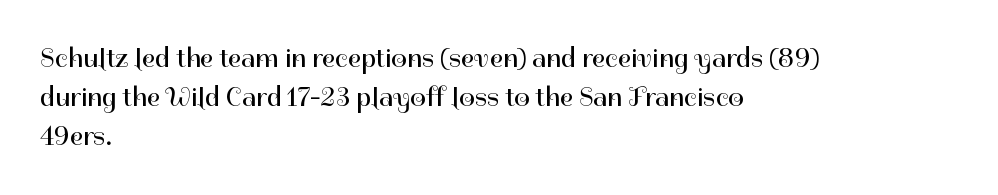
{"serif": "no", "italic": "no", "bold": "no", "weight": "regular", "width": "normal", "stroke_contrast": "high", "x_height": "medium", "monospaced": "no", "underline": "no", "align": "left", "line_spacing": "normal", "line_spacing_ratio": 1.4, "letter_spacing": "normal", "letter_spacing_em": 0.0, "glyph_px": 28}
